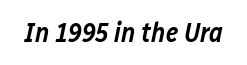
{"italic": "yes", "lean": "right", "slant_degrees": 12, "bold": "semi", "underline": "no", "letter_spacing": "normal", "letter_spacing_em": 0.0, "glyph_px": 27}
